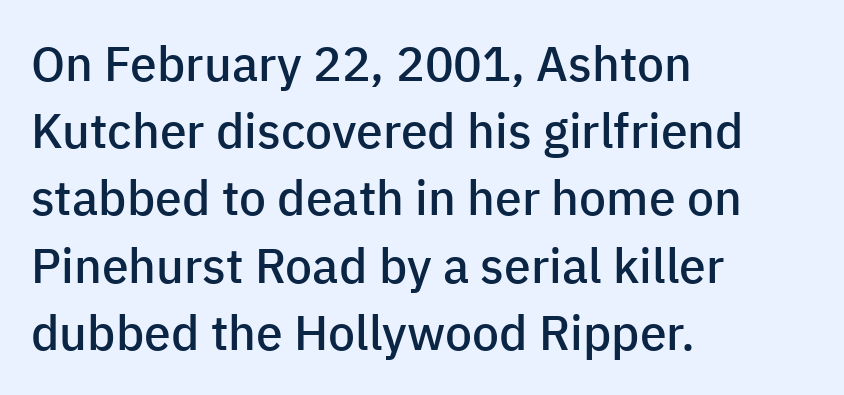
If you measured baseline to baseline, you'd find a middling distance. The type is set solid horizontally, with unmodified tracking. In terms of posture, this sample is upright. This sample has the flowing, uneven cadence of proportional lettering.
